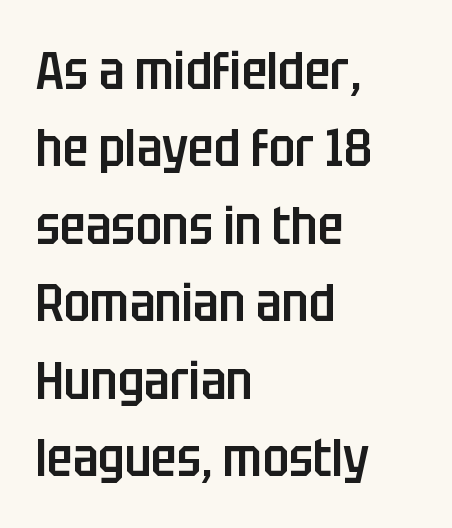
{"serif": "no", "italic": "no", "bold": "semi", "weight": "semibold", "width": "condensed", "stroke_contrast": "low", "x_height": "large", "monospaced": "no", "underline": "no", "align": "left", "line_spacing": "normal", "line_spacing_ratio": 1.46, "letter_spacing": "normal", "letter_spacing_em": 0.0, "glyph_px": 53}
